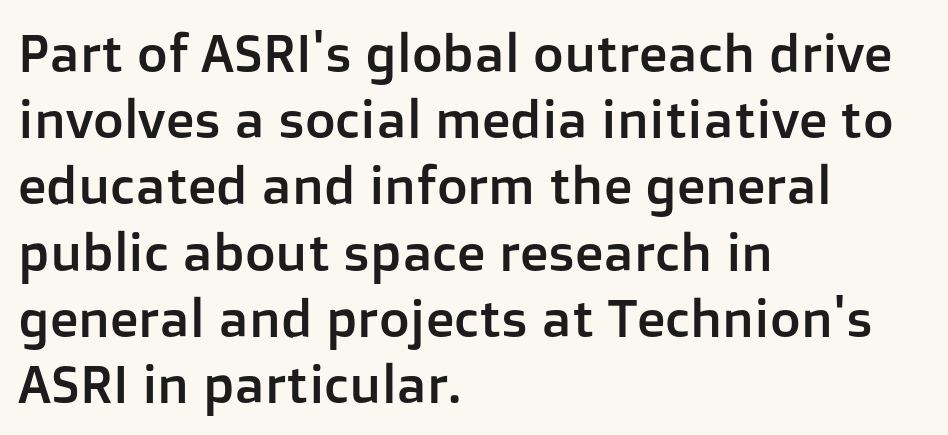
The image shows 53 px sans-serif type, upright; set left-aligned, normal line spacing (1.25x), normal letter spacing, not underlined; low stroke contrast and a medium x-height.
